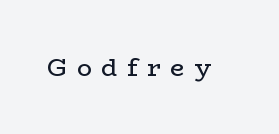
The image shows 25 px text type, upright; set unusually wide letter spacing (+0.38 em), not underlined.
